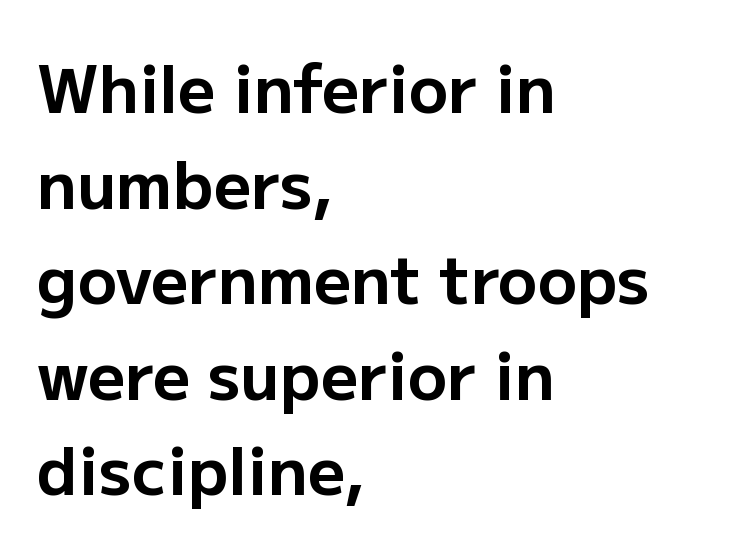
Q: Is the text bold? A: Yes.
Q: Is the text italic (slanted)? A: No, it is upright.
Q: Is the typeface a serif or a sans-serif typeface? A: Sans-serif.
Q: Is the text underlined? A: No.
Q: How is the paragraph aligned? A: Left-aligned.
Q: Is the spacing between letters normal or unusually wide? A: Normal.
Q: Is the spacing between lines tight, normal or loose? A: Normal.
Q: Width (condensed, normal, or wide)? A: Normal.
Q: Stroke contrast? A: Low.
Q: x-height? A: Medium.
Q: Monospaced? A: No.
